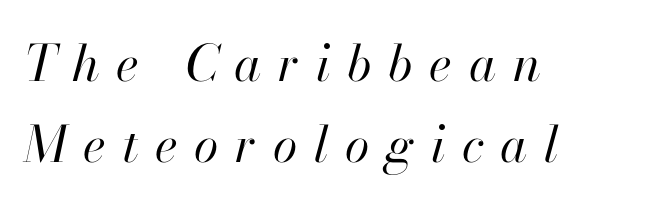
The image shows 50 px regular-weight type, italic (leaning right); set left-aligned, normal line spacing (1.62x), unusually wide letter spacing (+0.33 em), not underlined; high stroke contrast and a small x-height.
